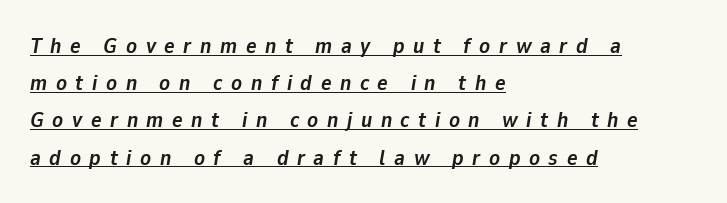
{"italic": "yes", "lean": "right", "slant_degrees": 9, "bold": "yes", "underline": "yes", "align": "left", "line_spacing": "normal", "line_spacing_ratio": 1.69, "letter_spacing": "wide", "letter_spacing_em": 0.39, "glyph_px": 22}
